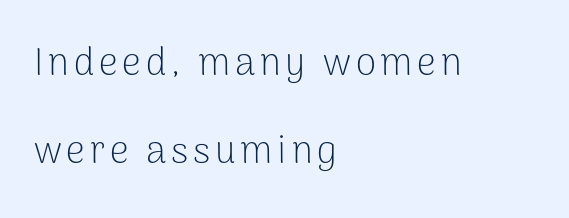
Q: Is the text bold? A: No.
Q: Is the text italic (slanted)? A: No, it is upright.
Q: Is the typeface a serif or a sans-serif typeface? A: Sans-serif.
Q: Is the text underlined? A: No.
Q: How is the paragraph aligned? A: Left-aligned.
Q: Is the spacing between lines tight, normal or loose? A: Loose.
Q: Width (condensed, normal, or wide)? A: Normal.
Q: Stroke contrast? A: Low.
Q: x-height? A: Medium.
Q: Monospaced? A: No.
